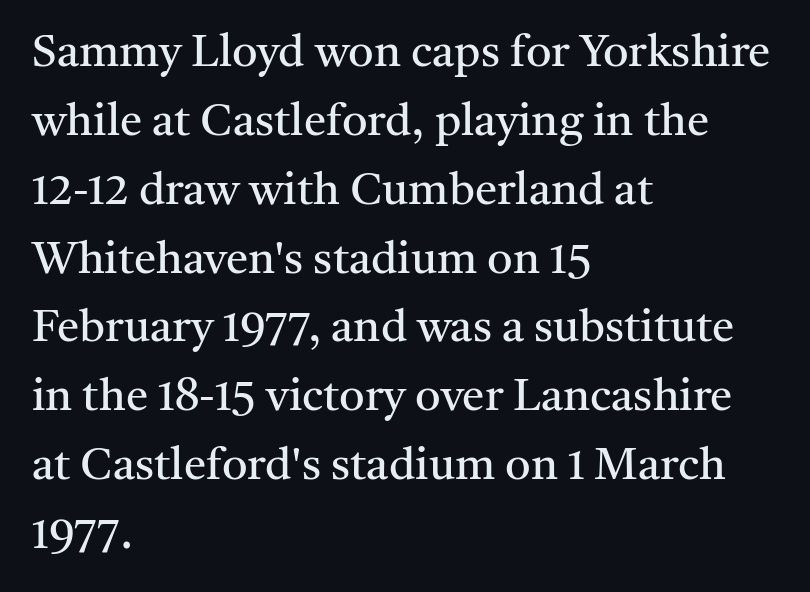
{"serif": "yes", "italic": "no", "bold": "no", "weight": "regular", "width": "normal", "stroke_contrast": "medium", "x_height": "medium", "monospaced": "no", "underline": "no", "align": "left", "line_spacing": "normal", "line_spacing_ratio": 1.53, "letter_spacing": "normal", "letter_spacing_em": 0.0, "glyph_px": 45}
